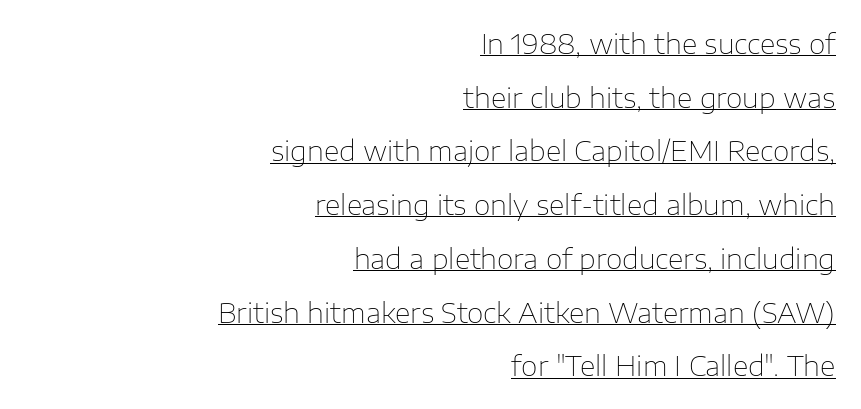
The image shows 27 px text type, upright; set right-aligned, loose line spacing (1.99x), normal letter spacing, underlined.
